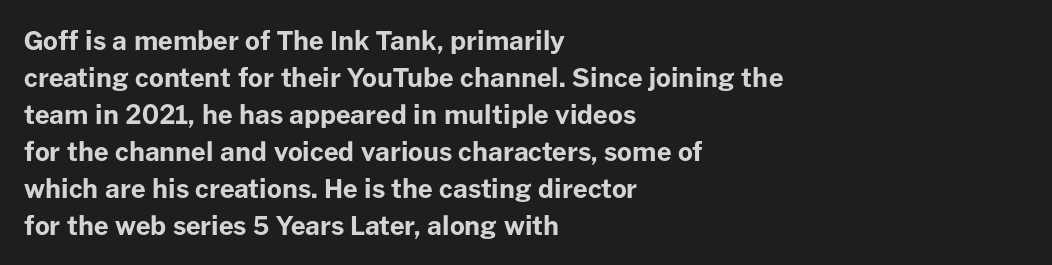
{"italic": "no", "bold": "yes", "underline": "no", "align": "left", "line_spacing": "normal", "line_spacing_ratio": 1.42, "letter_spacing": "normal", "letter_spacing_em": 0.0, "glyph_px": 26}
